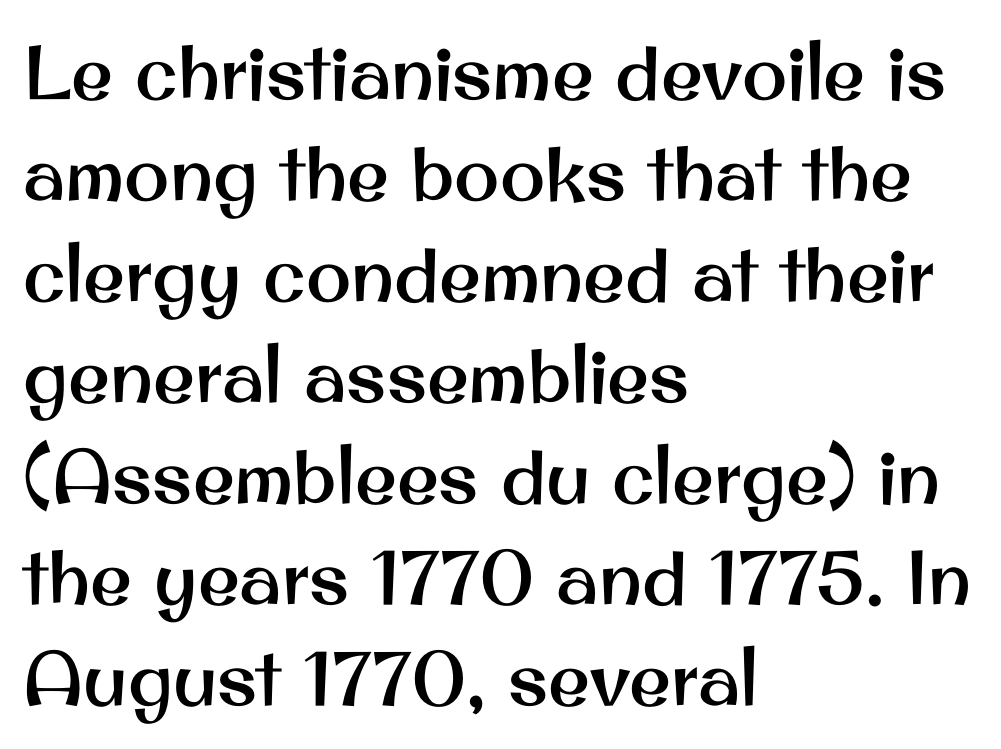
Q: Is the text italic (slanted)? A: No, it is upright.
Q: Is the typeface a serif or a sans-serif typeface? A: Sans-serif.
Q: Is the text underlined? A: No.
Q: How is the paragraph aligned? A: Left-aligned.
Q: Is the spacing between letters normal or unusually wide? A: Normal.
Q: Is the spacing between lines tight, normal or loose? A: Normal.
Q: Width (condensed, normal, or wide)? A: Normal.
Q: Stroke contrast? A: Medium.
Q: x-height? A: Small.
Q: Monospaced? A: No.
